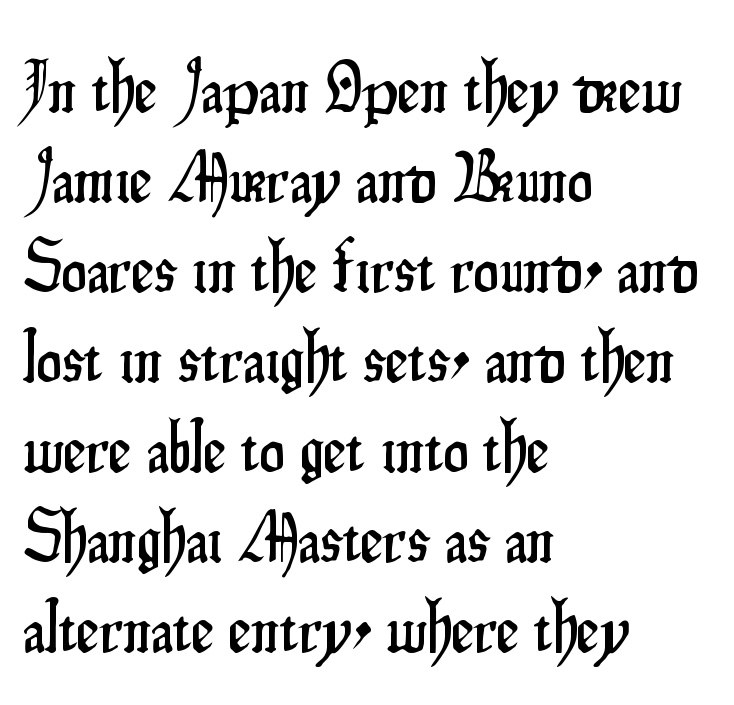
The image shows 72 px condensed sans-serif type, upright; set left-aligned, normal line spacing (1.25x), normal letter spacing, not underlined; low stroke contrast and a small x-height.
